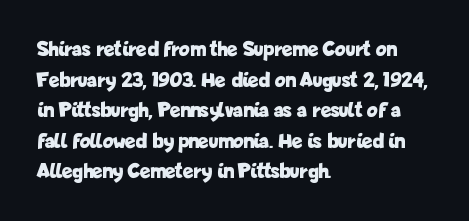
Q: Is the text bold? A: Yes.
Q: Is the text italic (slanted)? A: No, it is upright.
Q: Is the text underlined? A: No.
Q: How is the paragraph aligned? A: Left-aligned.
Q: Is the spacing between letters normal or unusually wide? A: Normal.
Q: Is the spacing between lines tight, normal or loose? A: Normal.
